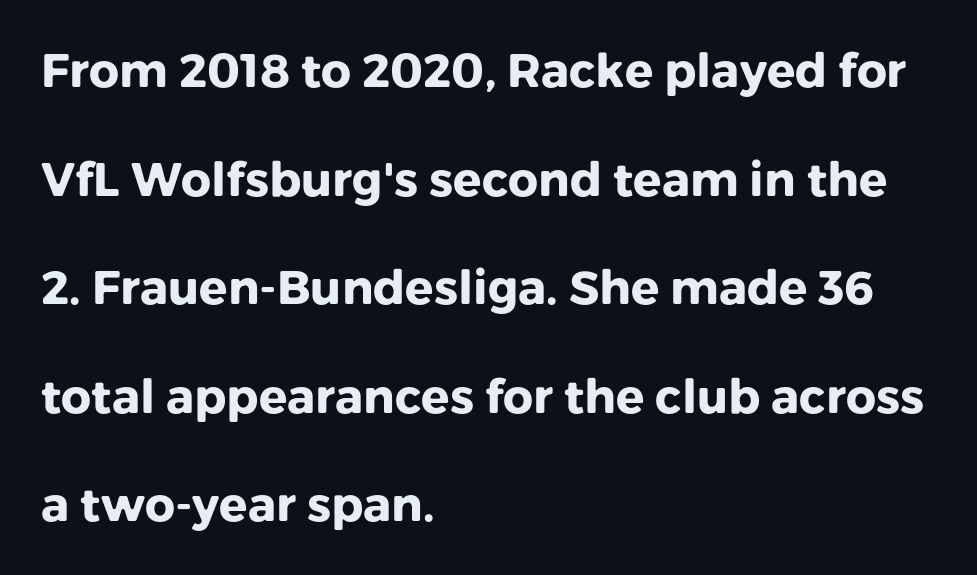
{"serif": "no", "italic": "no", "bold": "yes", "weight": "heavy", "width": "normal", "stroke_contrast": "low", "x_height": "medium", "monospaced": "no", "underline": "no", "align": "left", "line_spacing": "loose", "line_spacing_ratio": 2.31, "letter_spacing": "normal", "letter_spacing_em": 0.0, "glyph_px": 47}
